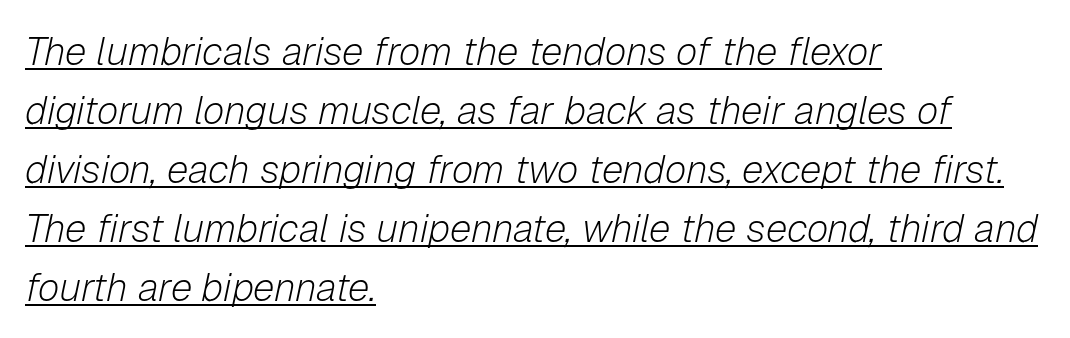
Spacing verdict: proportional, widths tailored to each character. The setting favours the left margin, as ordinary paragraphs usually do. Nobody touched the tracking dial on this one. Weight class: somewhere from thin through regular. Interline gaps are of average width in this sample.
